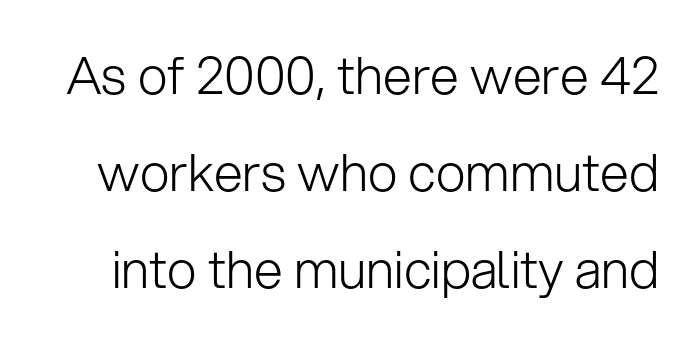
The letters sit at their default tracking, neither squeezed nor spread. Here the designer chose a conventional face with non-uniform glyph widths. Designer's note — italics off, roman on. Is the type heavy? It reads as light-to-regular instead. Beneath every word, the page is bare. The glyphs in this specimen are sans serif.
